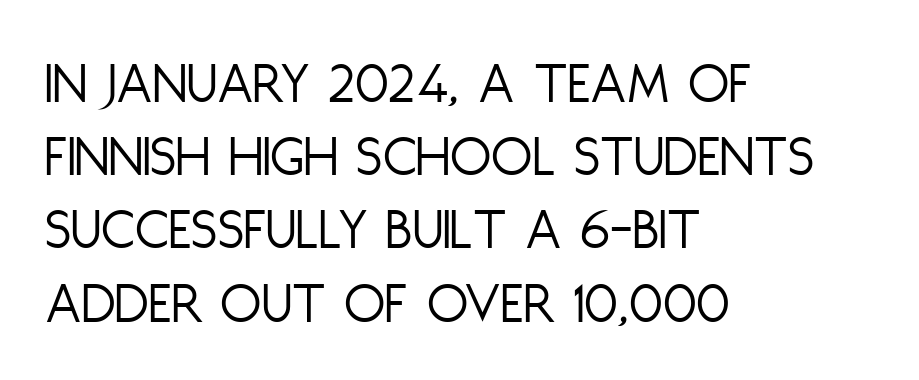
Q: Is the text bold? A: No.
Q: Is the text italic (slanted)? A: No, it is upright.
Q: Is the typeface a serif or a sans-serif typeface? A: Sans-serif.
Q: Is the text underlined? A: No.
Q: How is the paragraph aligned? A: Left-aligned.
Q: Is the spacing between letters normal or unusually wide? A: Normal.
Q: Width (condensed, normal, or wide)? A: Condensed.
Q: Stroke contrast? A: Low.
Q: x-height? A: Large.
Q: Monospaced? A: No.
